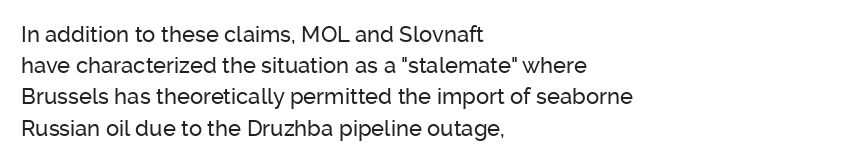
Nope, not italic — everything's standing straight. You could call the tracking neutral — neither tight nor loose. Descenders hang freely into open space. Vertical spacing — default. The compositor pushed each line to the left boundary.
